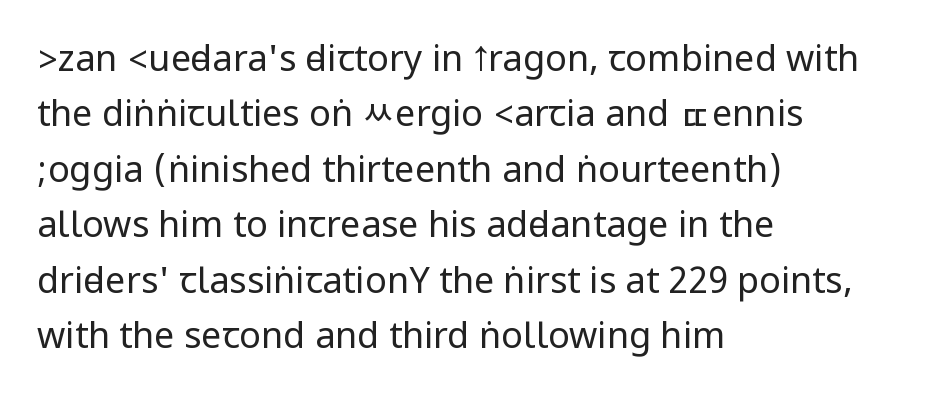
Q: Is the text bold? A: No.
Q: Is the text italic (slanted)? A: No, it is upright.
Q: Is the typeface a serif or a sans-serif typeface? A: Sans-serif.
Q: Is the text underlined? A: No.
Q: How is the paragraph aligned? A: Left-aligned.
Q: Is the spacing between letters normal or unusually wide? A: Normal.
Q: Is the spacing between lines tight, normal or loose? A: Normal.
Q: Width (condensed, normal, or wide)? A: Condensed.
Q: Stroke contrast? A: Low.
